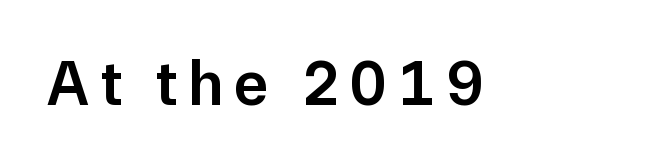
The image shows 64 px semibold sans-serif type, upright; set not underlined; low stroke contrast and a medium x-height.
